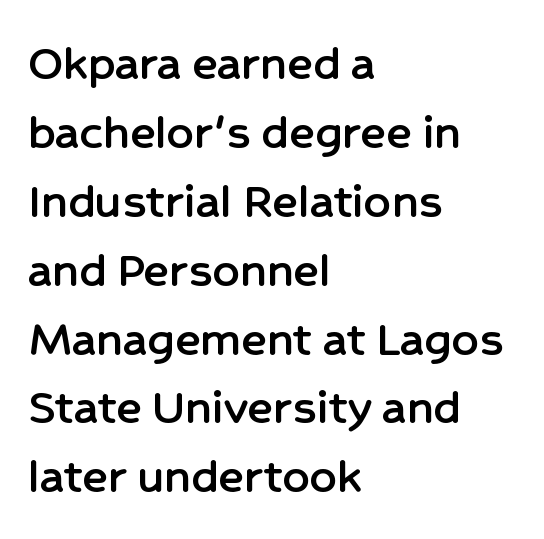
Does the lettering tilt? It doesn't — this is upright. The passage is arranged the way most books set body copy — flush left. Between one letter and the next there's only the usual sliver of space. Does the type have serifs? No, each stem ends abruptly.
